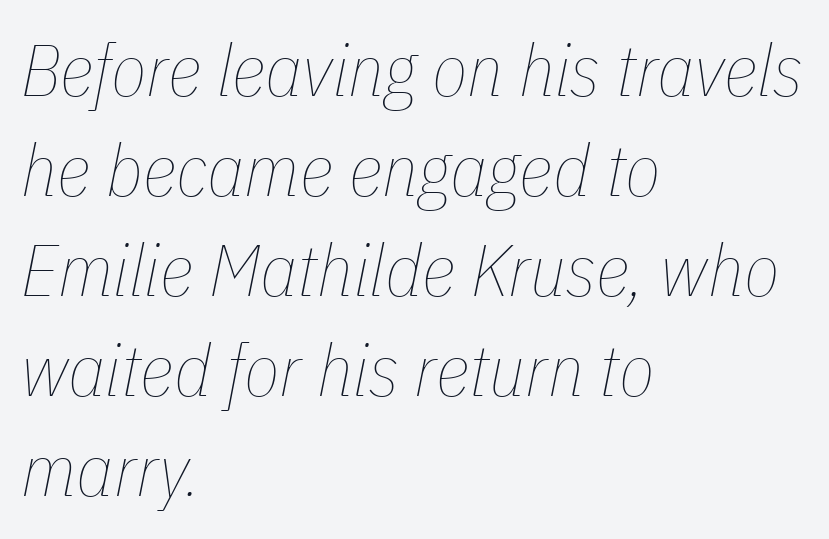
Q: Is the text bold? A: No.
Q: Is the text italic (slanted)? A: Yes, it leans right by about 11 degrees.
Q: Is the text underlined? A: No.
Q: How is the paragraph aligned? A: Left-aligned.
Q: Is the spacing between letters normal or unusually wide? A: Normal.
Q: Is the spacing between lines tight, normal or loose? A: Normal.
Q: Width (condensed, normal, or wide)? A: Condensed.
Q: Stroke contrast? A: Low.
Q: x-height? A: Medium.
Q: Monospaced? A: No.
